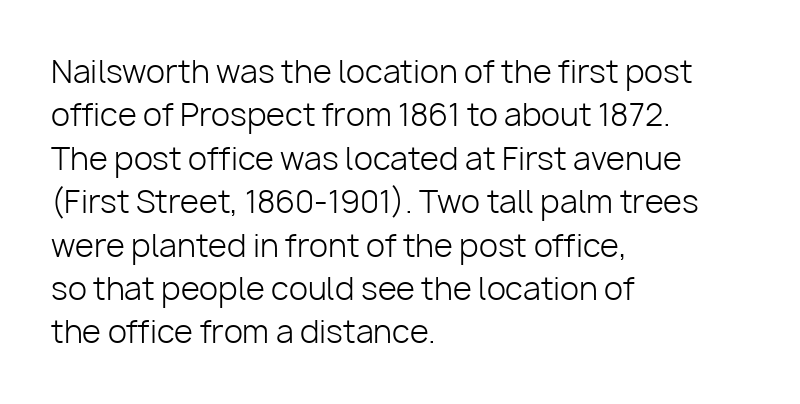
{"serif": "no", "italic": "no", "bold": "no", "weight": "light", "width": "normal", "stroke_contrast": "low", "x_height": "medium", "monospaced": "no", "underline": "no", "align": "left", "line_spacing": "normal", "line_spacing_ratio": 1.4, "letter_spacing": "normal", "letter_spacing_em": 0.0, "glyph_px": 31}
